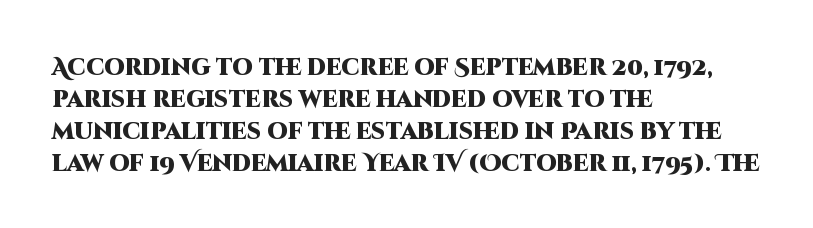
{"italic": "no", "bold": "yes", "underline": "no", "align": "left", "line_spacing": "normal", "line_spacing_ratio": 1.39, "letter_spacing": "normal", "letter_spacing_em": 0.0, "glyph_px": 23}
